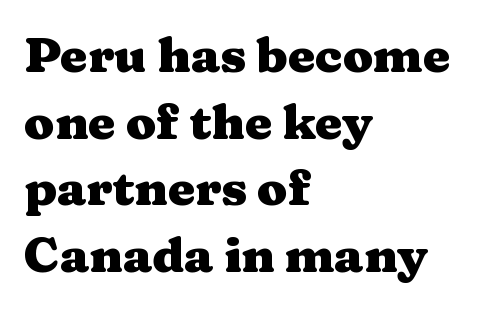
Proportional: the letters do not fall into vertical columns. Honestly, the row spacing looks completely unremarkable. Plain, unruled lines of type. I'd call this a serif setting — the letters wear small feet. Typographic density is high because the face is bold.
